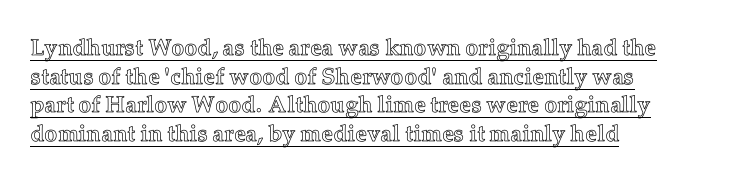
Q: Is the text italic (slanted)? A: No, it is upright.
Q: Is the text underlined? A: Yes.
Q: How is the paragraph aligned? A: Left-aligned.
Q: Is the spacing between letters normal or unusually wide? A: Normal.
